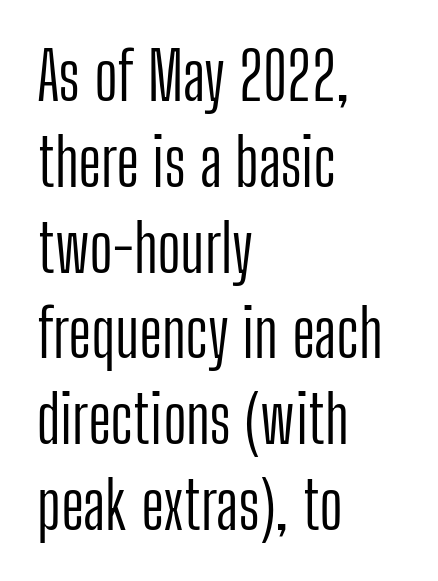
The letters advance in unequal steps, a hallmark of proportional type. Style check: upright. Are there feet on the stems? There aren't — it's a sans. The leading is moderate, giving the passage an even texture.
